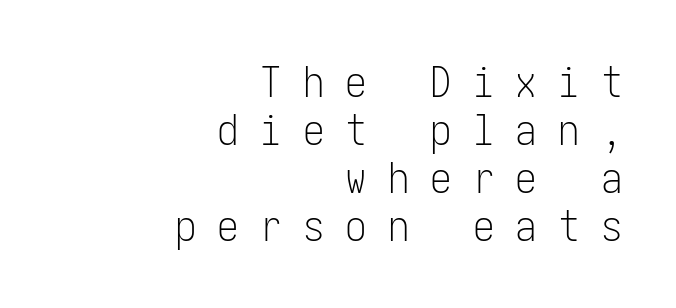
{"serif": "no", "italic": "no", "bold": "no", "weight": "light", "width": "condensed", "stroke_contrast": "low", "x_height": "medium", "underline": "no", "align": "right", "line_spacing": "tight", "line_spacing_ratio": 1.12, "letter_spacing": "wide", "letter_spacing_em": 0.49, "glyph_px": 43}
